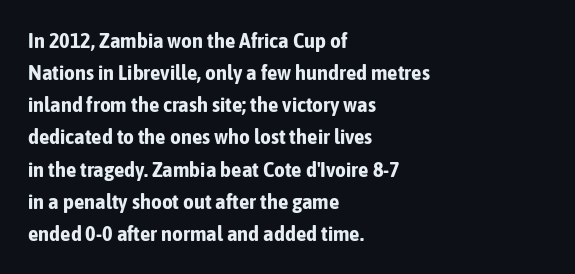
{"italic": "no", "bold": "yes", "underline": "no", "align": "left", "line_spacing": "normal", "line_spacing_ratio": 1.53, "letter_spacing": "normal", "letter_spacing_em": 0.0, "glyph_px": 21}
